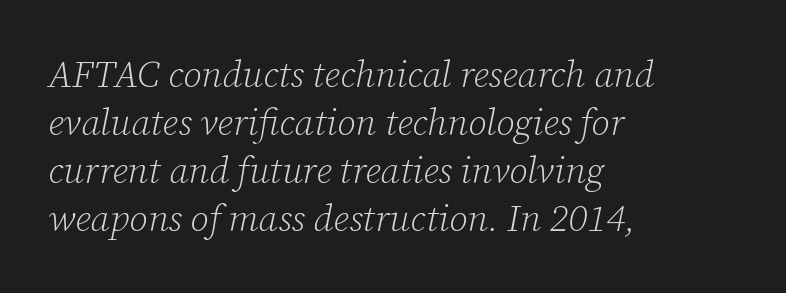
Observe the lean: these are italic letterforms. The space directly below the letters is spotless. There is no visible air inserted between adjacent glyphs. The face used here is proportionally spaced, like ordinary book or web type. Reading down the column, the eye jumps a familiar distance to each next line.
